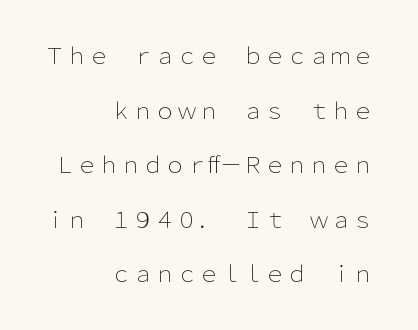
{"italic": "no", "bold": "no", "underline": "no", "align": "right", "line_spacing": "loose", "line_spacing_ratio": 2.48, "letter_spacing": "normal", "letter_spacing_em": 0.0, "glyph_px": 22}
